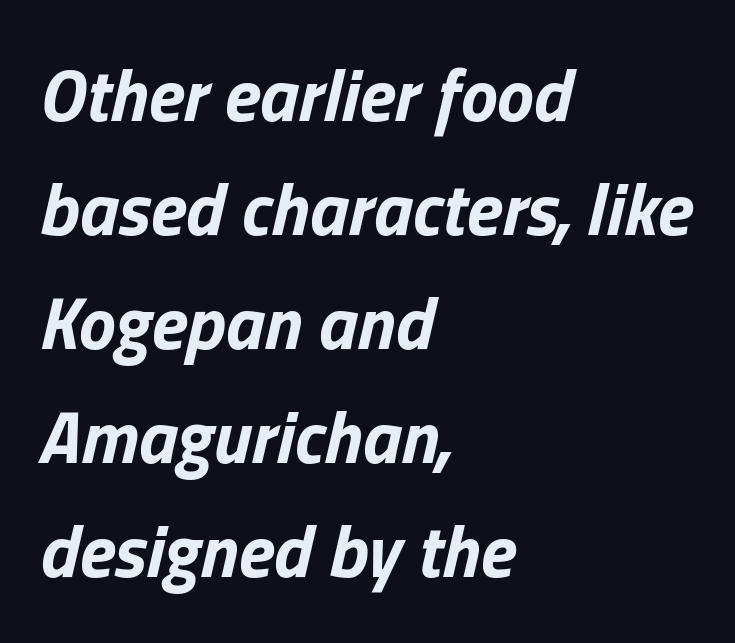
{"italic": "yes", "lean": "right", "slant_degrees": 13, "bold": "yes", "weight": "bold", "width": "normal", "stroke_contrast": "low", "x_height": "medium", "monospaced": "no", "underline": "no", "align": "left", "line_spacing": "normal", "line_spacing_ratio": 1.54, "letter_spacing": "normal", "letter_spacing_em": 0.0, "glyph_px": 74}
